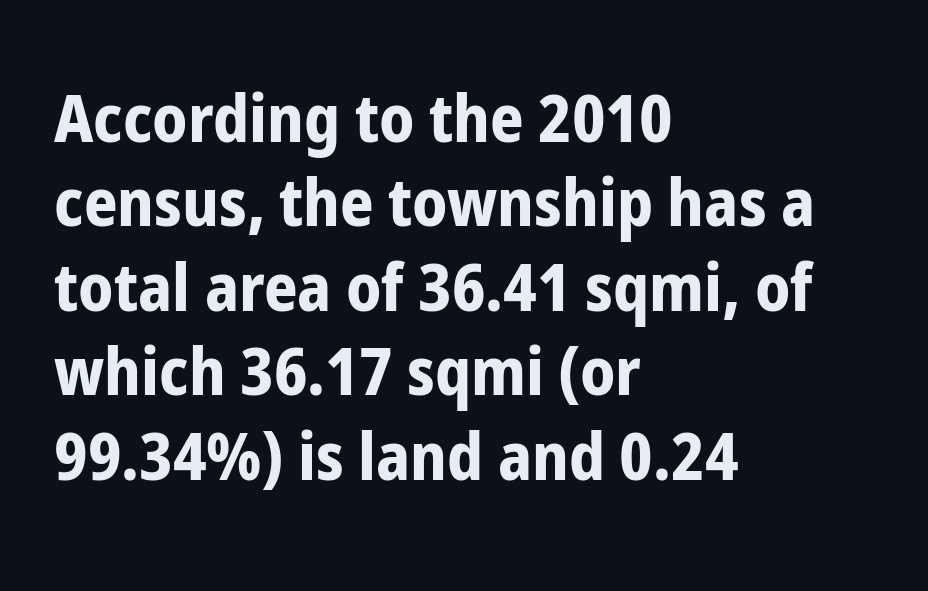
The image shows 66 px bold, condensed sans-serif type, upright; set left-aligned, normal line spacing (1.28x), normal letter spacing, not underlined; low stroke contrast and a medium x-height.
